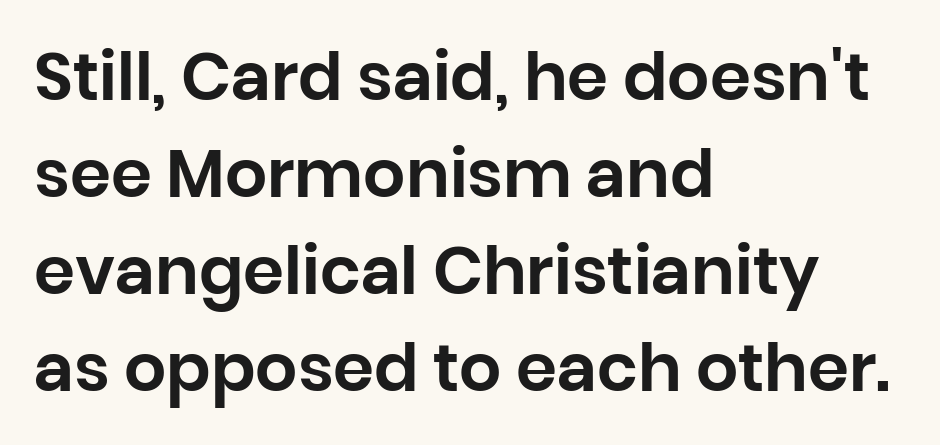
{"serif": "no", "italic": "no", "width": "normal", "stroke_contrast": "low", "x_height": "large", "monospaced": "no", "underline": "no", "align": "left", "line_spacing": "normal", "line_spacing_ratio": 1.47, "letter_spacing": "normal", "letter_spacing_em": 0.0, "glyph_px": 66}
